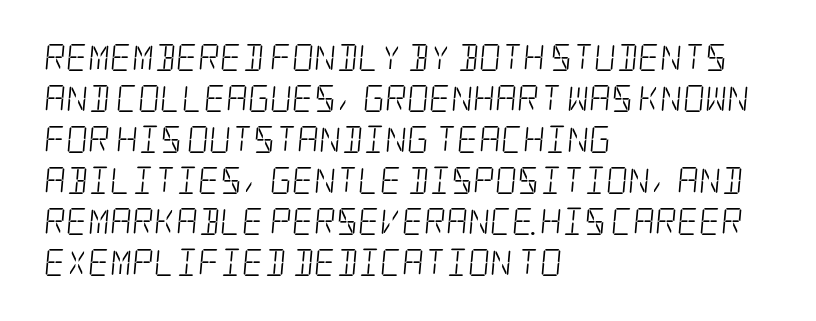
The letters look calm and open, with moderate or lighter stems. Reading down the block, your eye returns to a fixed left position each line. Look at the tracking — it's just the regular setting, nothing added. Rows of type keep a routine distance in the vertical direction. The space directly below the letters is spotless.
